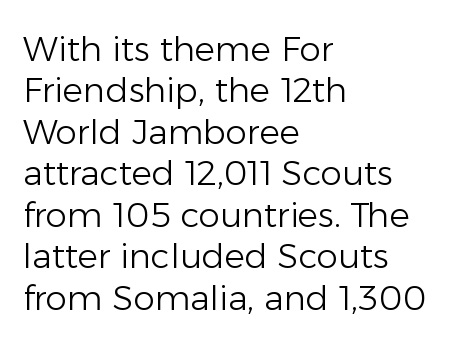
Q: Is the text bold? A: No.
Q: Is the text italic (slanted)? A: No, it is upright.
Q: Is the typeface a serif or a sans-serif typeface? A: Sans-serif.
Q: Is the text underlined? A: No.
Q: How is the paragraph aligned? A: Left-aligned.
Q: Is the spacing between letters normal or unusually wide? A: Normal.
Q: Width (condensed, normal, or wide)? A: Normal.
Q: Stroke contrast? A: Low.
Q: x-height? A: Medium.
Q: Monospaced? A: No.
